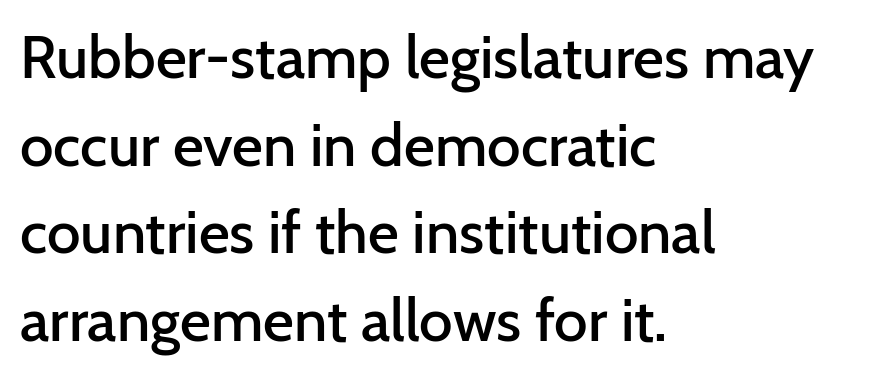
The image shows 60 px semibold sans-serif type, upright; set left-aligned, normal line spacing (1.46x), normal letter spacing, not underlined; low stroke contrast and a medium x-height.
